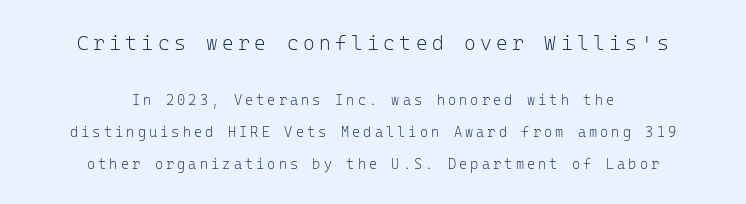
A typesetter would mark this as roman, not italic. Size contrast runs from large at the top to small at the bottom. This rendering features lettering with no underline. Casual observation: everything's sitting right in the middle.
